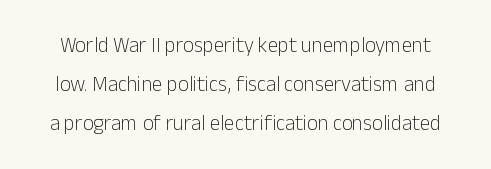
{"italic": "no", "bold": "no", "underline": "no", "line_spacing_ratio": 1.86, "letter_spacing": "normal", "letter_spacing_em": 0.0, "glyph_px": 21}
